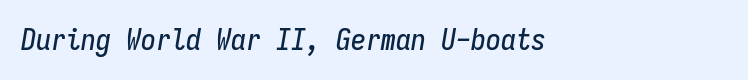
Q: Is the text italic (slanted)? A: Yes, it leans right by about 9 degrees.
Q: Is the text underlined? A: No.
Q: How is the paragraph aligned? A: Left-aligned.
Q: Is the spacing between letters normal or unusually wide? A: Normal.
Q: Width (condensed, normal, or wide)? A: Condensed.
Q: Stroke contrast? A: Low.
Q: x-height? A: Medium.
Q: Monospaced? A: Yes.
